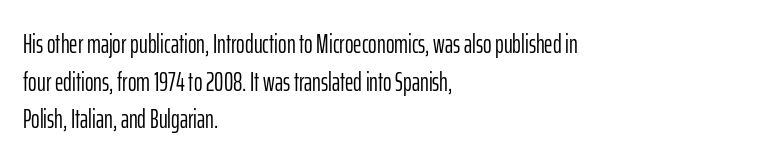
{"italic": "no", "bold": "no", "underline": "no", "align": "left", "line_spacing": "normal", "line_spacing_ratio": 1.45, "letter_spacing": "normal", "letter_spacing_em": 0.0, "glyph_px": 26}
